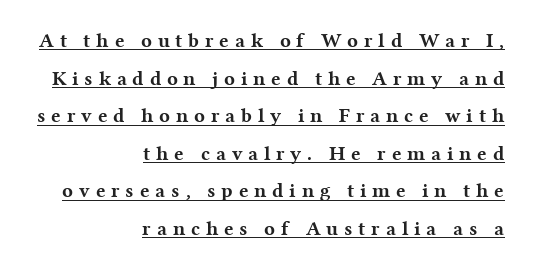
{"italic": "no", "bold": "yes", "underline": "yes", "align": "right", "line_spacing_ratio": 1.88, "letter_spacing": "wide", "letter_spacing_em": 0.29, "glyph_px": 20}
